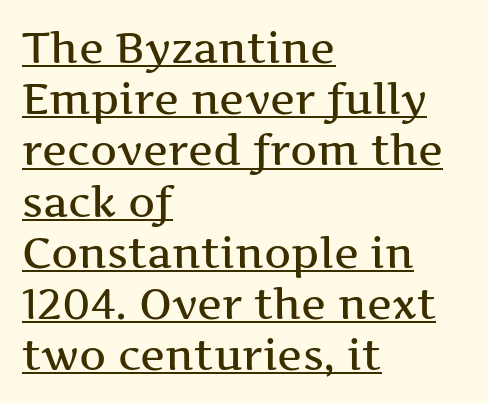
The image shows 42 px wide serif type, upright; set left-aligned, line spacing 1.22x, normal letter spacing, underlined; medium stroke contrast and a medium x-height.
